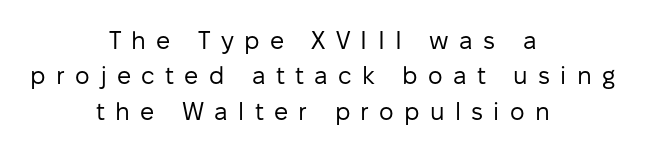
Q: Is the text bold? A: No.
Q: Is the text italic (slanted)? A: No, it is upright.
Q: Is the text underlined? A: No.
Q: How is the paragraph aligned? A: Centered.
Q: Is the spacing between letters normal or unusually wide? A: Unusually wide.
Q: Is the spacing between lines tight, normal or loose? A: Normal.
